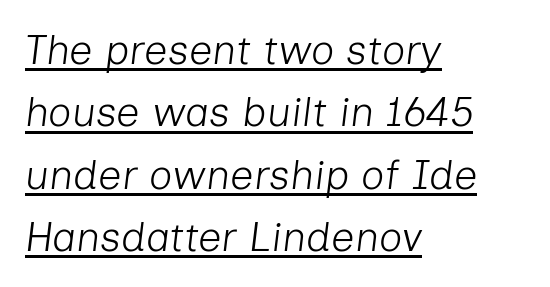
Q: Is the text bold? A: No.
Q: Is the text italic (slanted)? A: Yes, it leans right by about 7 degrees.
Q: Is the text underlined? A: Yes.
Q: How is the paragraph aligned? A: Left-aligned.
Q: Is the spacing between letters normal or unusually wide? A: Normal.
Q: Is the spacing between lines tight, normal or loose? A: Normal.
Q: Width (condensed, normal, or wide)? A: Normal.
Q: Stroke contrast? A: Low.
Q: x-height? A: Medium.
Q: Monospaced? A: No.
